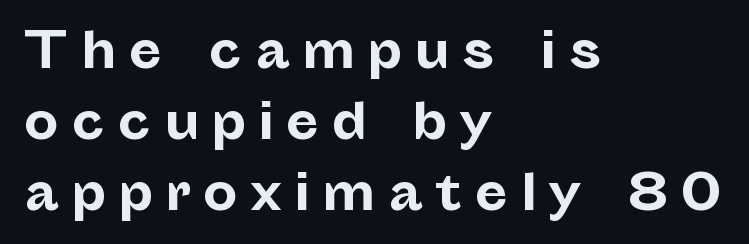
The image shows 49 px bold sans-serif type, upright; set left-aligned, normal line spacing (1.45x), unusually wide letter spacing (+0.25 em), not underlined; low stroke contrast and a medium x-height.
